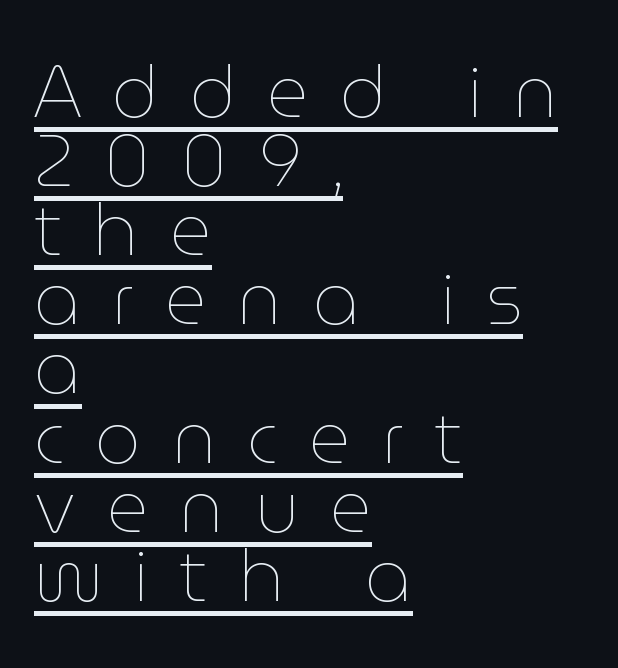
The face used here is rendered with a markedly widened letterfit. Looks like someone drew a line under every word here. The designer dialed line spacing down below the default. The passage shown is not bold in any degree.
